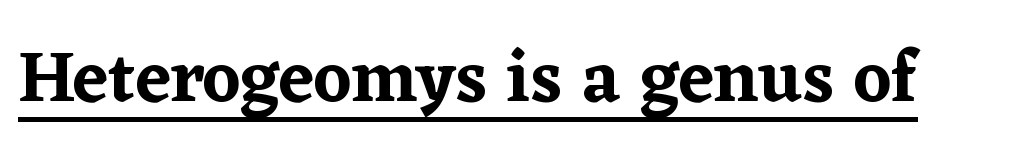
The image shows 72 px serif type, upright; set normal letter spacing, underlined; low stroke contrast and a medium x-height.
